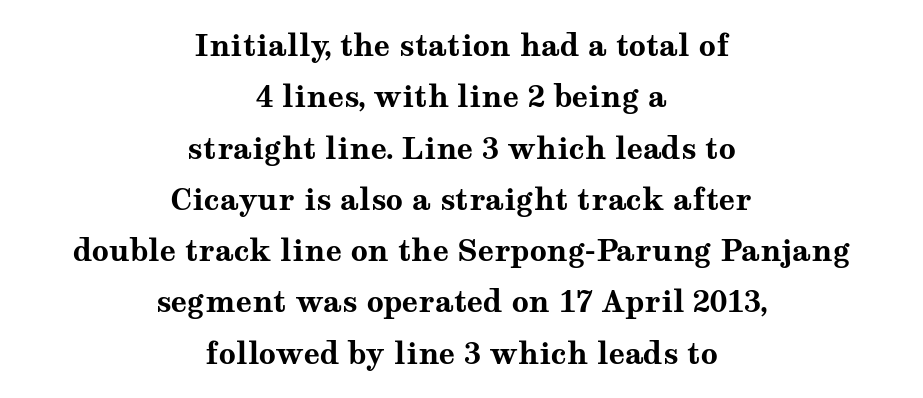
Q: Is the text bold? A: Yes.
Q: Is the text italic (slanted)? A: No, it is upright.
Q: Is the typeface a serif or a sans-serif typeface? A: Serif.
Q: Is the text underlined? A: No.
Q: How is the paragraph aligned? A: Centered.
Q: Is the spacing between letters normal or unusually wide? A: Normal.
Q: Width (condensed, normal, or wide)? A: Wide.
Q: Stroke contrast? A: Medium.
Q: x-height? A: Medium.
Q: Monospaced? A: No.
